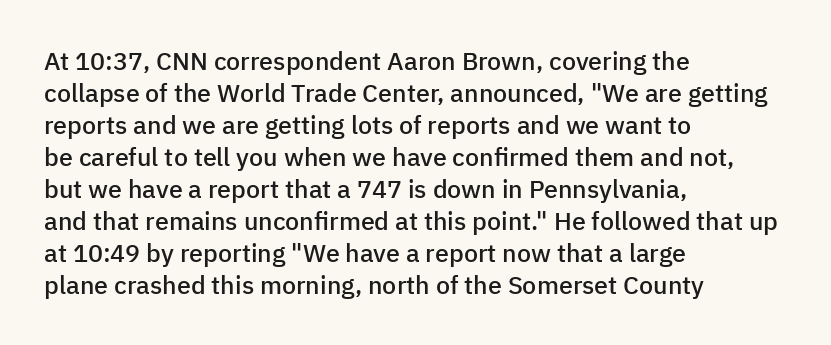
Tracking value appears to be zero — textbook default spacing. Weight check: semibold — heavier than regular, not quite bold. Line starts are locked; line ends wander. How would I describe the line gaps? Plain and ordinary. The gap between lines stays unmarked. Posture: straight, roman, zero tilt.
